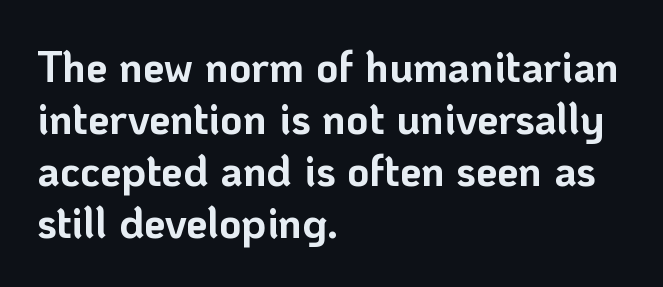
{"serif": "no", "italic": "no", "bold": "yes", "weight": "bold", "width": "normal", "stroke_contrast": "low", "x_height": "medium", "monospaced": "no", "underline": "no", "align": "left", "line_spacing_ratio": 1.21, "letter_spacing": "normal", "letter_spacing_em": 0.0, "glyph_px": 43}
